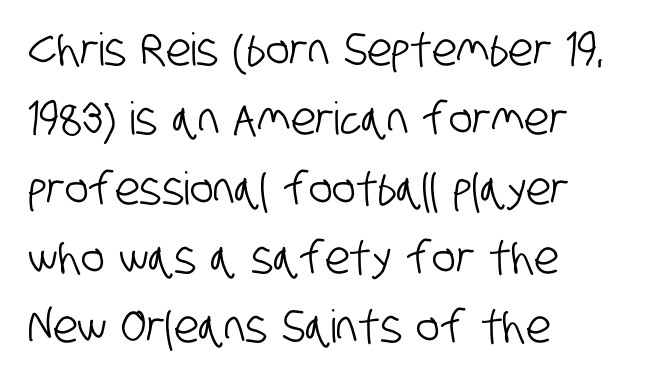
Left-aligned paragraph, ragged on the right. Leading matches the norm, producing a regular column. A clean baseline with only descenders dipping below it. Here the designer chose a conventional face with non-uniform glyph widths. Each letter's strokes conclude bluntly, with no projecting serifs.
